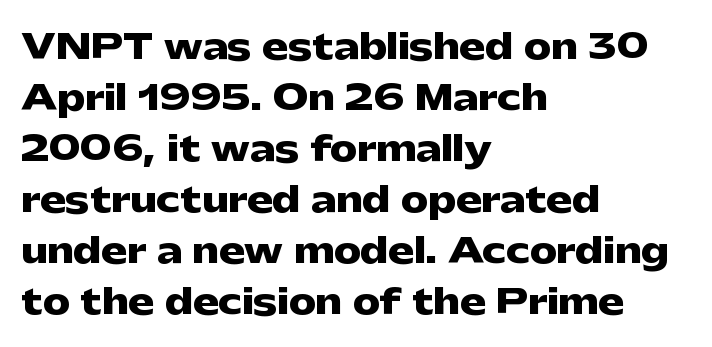
{"serif": "no", "italic": "no", "bold": "yes", "weight": "heavy", "width": "wide", "stroke_contrast": "low", "x_height": "medium", "monospaced": "no", "underline": "no", "align": "left", "line_spacing": "normal", "line_spacing_ratio": 1.5, "letter_spacing": "normal", "letter_spacing_em": 0.0, "glyph_px": 34}
